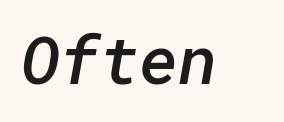
{"serif": "no", "bold": "semi", "weight": "semibold", "width": "normal", "stroke_contrast": "low", "x_height": "medium", "underline": "no", "letter_spacing": "normal", "letter_spacing_em": 0.0, "glyph_px": 67}
